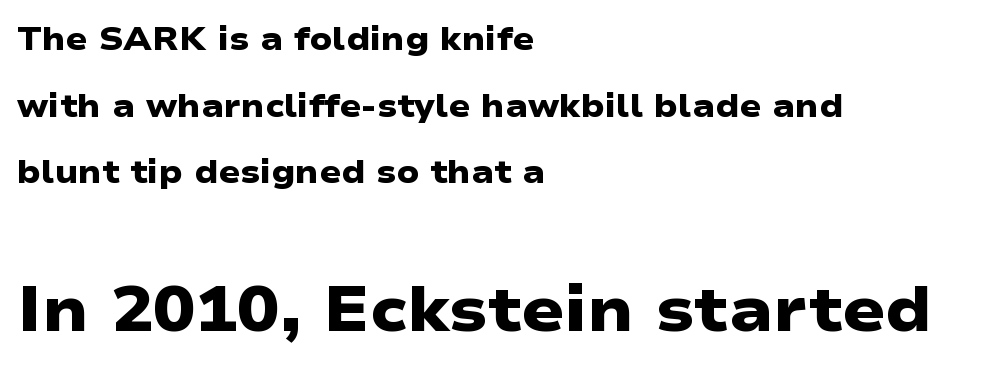
Q: Is the text bold? A: Yes.
Q: Is the typeface a serif or a sans-serif typeface? A: Sans-serif.
Q: Is the text underlined? A: No.
Q: How is the paragraph aligned? A: Left-aligned.
Q: Is the spacing between letters normal or unusually wide? A: Normal.
Q: Is the spacing between lines tight, normal or loose? A: Loose.
Q: Which block of text is set in a larger size, the first (top) or the second (bottom)? A: The second (bottom) one.
Q: Width (condensed, normal, or wide)? A: Wide.
Q: Stroke contrast? A: Low.
Q: x-height? A: Medium.
Q: Monospaced? A: No.
